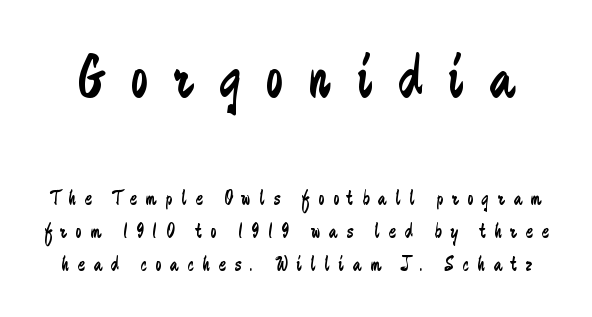
{"serif": "no", "bold": "no", "weight": "regular", "width": "condensed", "stroke_contrast": "low", "x_height": "small", "monospaced": "no", "underline": "no", "line_spacing": "normal", "line_spacing_ratio": 1.58, "letter_spacing": "wide", "letter_spacing_em": 0.42, "larger_block": "first", "size_ratio": 2.95, "glyph_px": 62}
